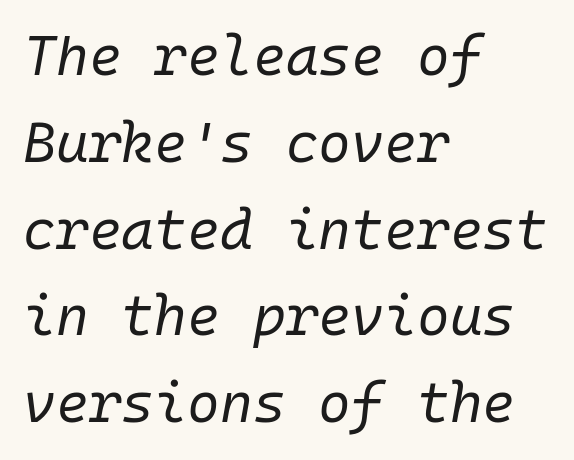
Q: Is the text bold? A: No.
Q: Is the text italic (slanted)? A: Yes, it leans right by about 10 degrees.
Q: Is the text underlined? A: No.
Q: How is the paragraph aligned? A: Left-aligned.
Q: Is the spacing between letters normal or unusually wide? A: Normal.
Q: Is the spacing between lines tight, normal or loose? A: Normal.
Q: Width (condensed, normal, or wide)? A: Normal.
Q: Stroke contrast? A: Low.
Q: x-height? A: Medium.
Q: Monospaced? A: Yes.
